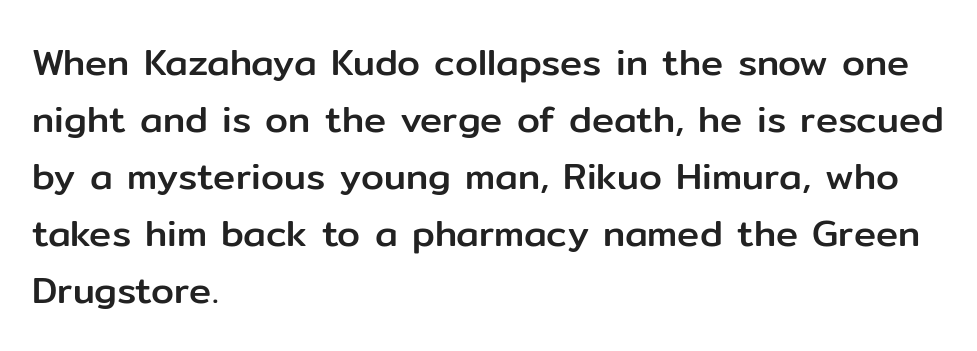
The image shows 37 px sans-serif type, upright; set left-aligned, normal line spacing (1.54x), normal letter spacing, not underlined; low stroke contrast and a medium x-height.
